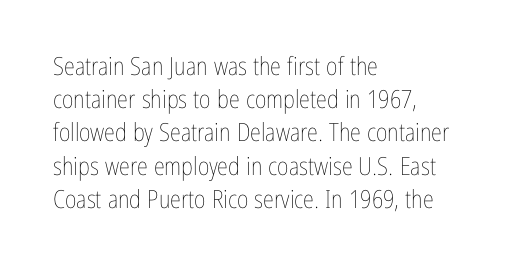
{"italic": "no", "bold": "no", "underline": "no", "align": "left", "line_spacing": "normal", "line_spacing_ratio": 1.33, "letter_spacing": "normal", "letter_spacing_em": 0.0, "glyph_px": 25}
